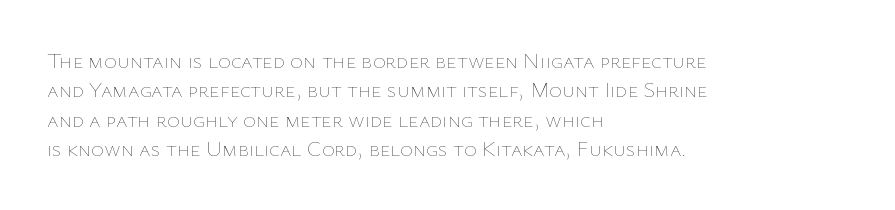
Caption: face not bold, strokes unweighted. Whoever set this chose a conventional vertical rhythm. This sample uses plain, unmodified letter spacing. The lettering stays uniformly vertical, giving the passage a roman look. Rule under the text: the space is simply empty.
